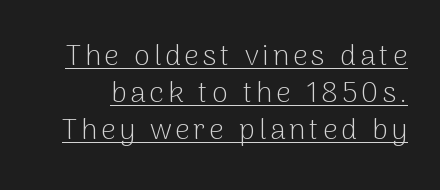
{"serif": "no", "italic": "no", "bold": "no", "weight": "light", "width": "normal", "stroke_contrast": "low", "x_height": "medium", "monospaced": "no", "underline": "yes", "line_spacing": "normal", "line_spacing_ratio": 1.28, "glyph_px": 29}
